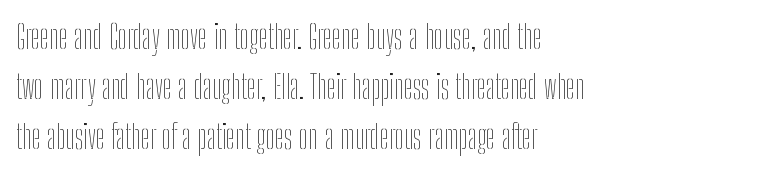
{"italic": "no", "bold": "no", "weight": "thin", "width": "condensed", "stroke_contrast": "low", "x_height": "medium", "monospaced": "no", "underline": "no", "align": "left", "line_spacing": "normal", "line_spacing_ratio": 1.51, "letter_spacing": "normal", "letter_spacing_em": 0.0, "glyph_px": 33}
